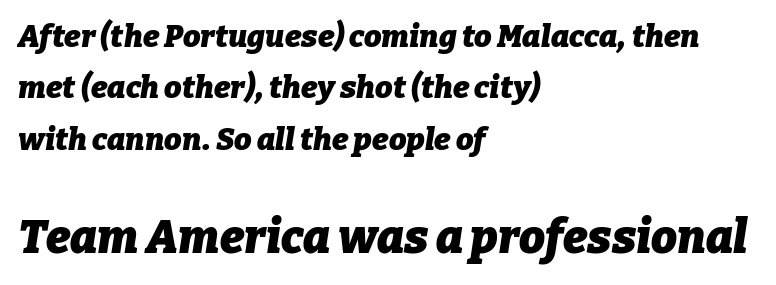
The image shows 46 px heavy type, italic (leaning right); set left-aligned, normal line spacing (1.66x), normal letter spacing, not underlined; the second (bottom) block is 1.48x larger; low stroke contrast and a medium x-height.
